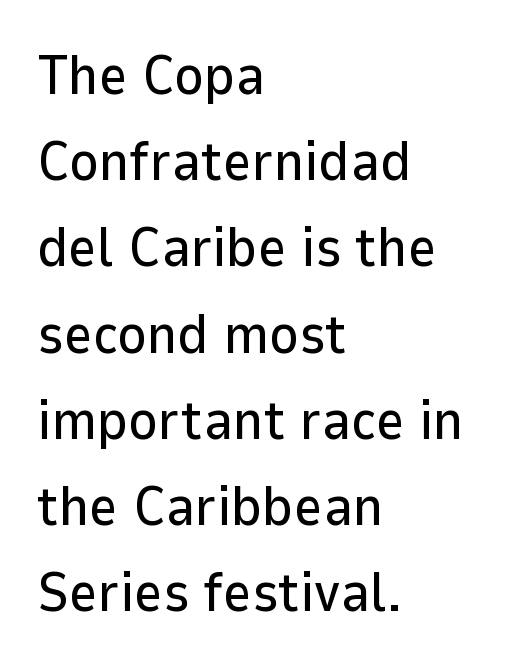
Q: Is the text italic (slanted)? A: No, it is upright.
Q: Is the typeface a serif or a sans-serif typeface? A: Sans-serif.
Q: Is the text underlined? A: No.
Q: How is the paragraph aligned? A: Left-aligned.
Q: Is the spacing between letters normal or unusually wide? A: Normal.
Q: Is the spacing between lines tight, normal or loose? A: Normal.
Q: Width (condensed, normal, or wide)? A: Normal.
Q: Stroke contrast? A: Low.
Q: x-height? A: Medium.
Q: Monospaced? A: No.
